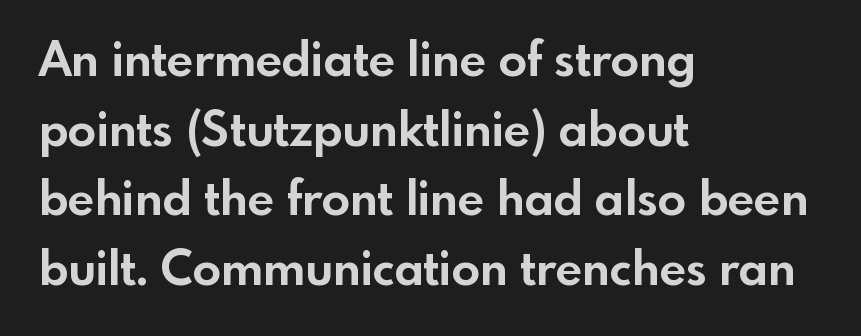
The image shows 47 px bold sans-serif type, upright; set left-aligned, normal line spacing (1.48x), normal letter spacing, not underlined; a small x-height.
